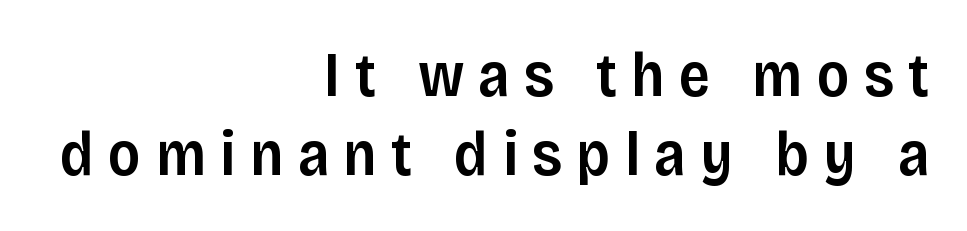
{"serif": "no", "italic": "no", "bold": "semi", "weight": "semibold", "width": "normal", "stroke_contrast": "low", "x_height": "large", "monospaced": "no", "underline": "no", "align": "right", "line_spacing": "normal", "line_spacing_ratio": 1.28, "letter_spacing": "wide", "letter_spacing_em": 0.23, "glyph_px": 62}
